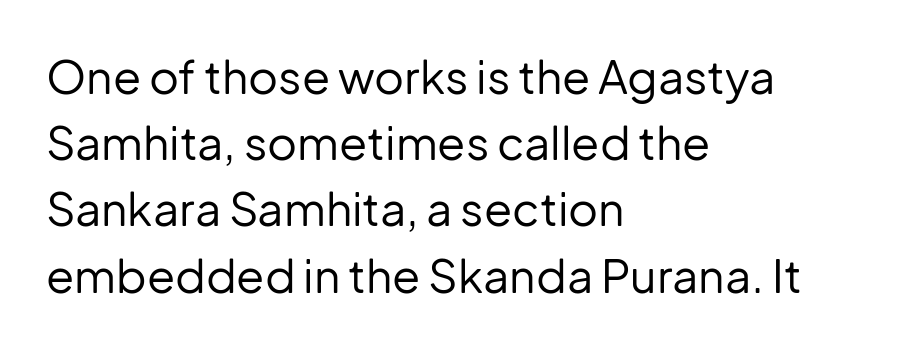
{"serif": "no", "italic": "no", "bold": "no", "weight": "regular", "width": "normal", "stroke_contrast": "low", "x_height": "medium", "monospaced": "no", "underline": "no", "align": "left", "line_spacing": "normal", "line_spacing_ratio": 1.44, "letter_spacing": "normal", "letter_spacing_em": 0.0, "glyph_px": 46}
